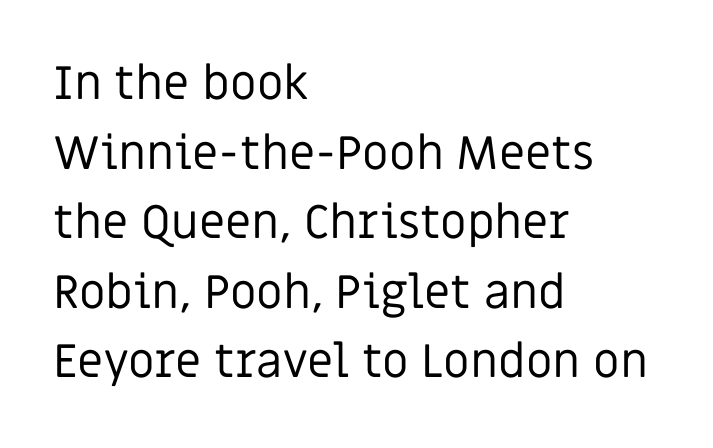
Summary of weight: not heavy and not bold. The rag falls on the right side of this text block. The lettering stays uniformly vertical, giving the passage a roman look. Nothing unusual about the tracking: characters are spaced as the font intends. Grotesque or geometric, the face here clearly has no serifs. Descenders hang freely into open space.
